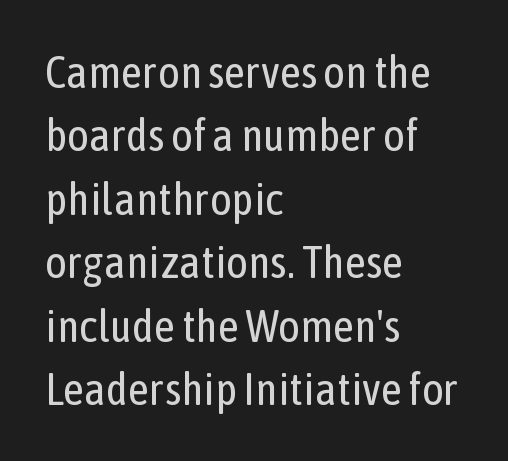
{"serif": "no", "italic": "no", "bold": "no", "weight": "regular", "width": "condensed", "stroke_contrast": "low", "x_height": "medium", "monospaced": "no", "underline": "no", "align": "left", "line_spacing": "normal", "line_spacing_ratio": 1.38, "letter_spacing": "normal", "letter_spacing_em": 0.0, "glyph_px": 46}
